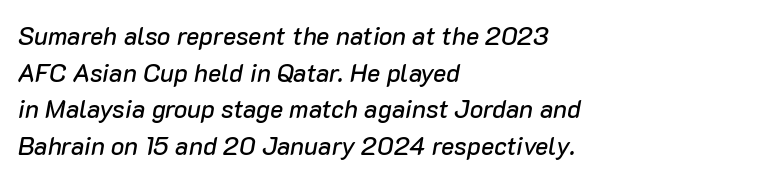
Q: Is the text italic (slanted)? A: Yes, it leans right by about 10 degrees.
Q: Is the text underlined? A: No.
Q: How is the paragraph aligned? A: Left-aligned.
Q: Is the spacing between letters normal or unusually wide? A: Normal.
Q: Is the spacing between lines tight, normal or loose? A: Normal.
